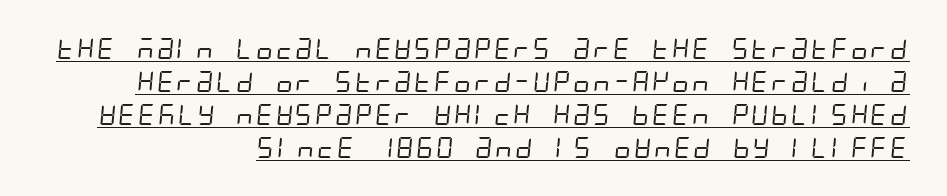
Q: Is the text bold? A: No.
Q: Is the text underlined? A: Yes.
Q: How is the paragraph aligned? A: Right-aligned.
Q: Is the spacing between letters normal or unusually wide? A: Normal.
Q: Is the spacing between lines tight, normal or loose? A: Normal.
